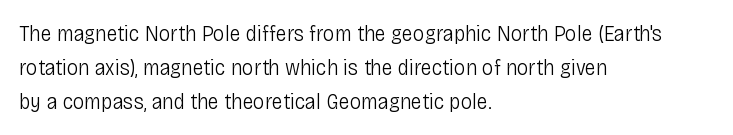
Just letters on the line, the space beneath them empty. Evenly set lines give the paragraph a standard silhouette. Heft: none added — not bold. Notice how the passage keeps a crisp vertical edge on the left only. No extra tracking has been applied to these lines. A roman cut, with each character standing at attention.
